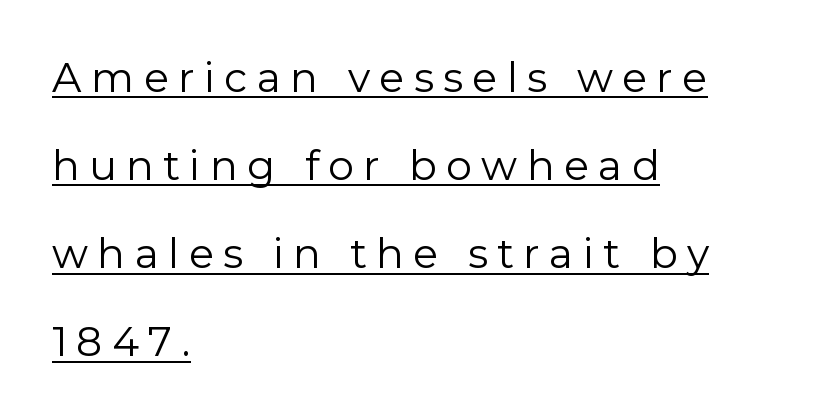
Q: Is the text bold? A: No.
Q: Is the text italic (slanted)? A: No, it is upright.
Q: Is the typeface a serif or a sans-serif typeface? A: Sans-serif.
Q: Is the text underlined? A: Yes.
Q: How is the paragraph aligned? A: Left-aligned.
Q: Is the spacing between letters normal or unusually wide? A: Unusually wide.
Q: Is the spacing between lines tight, normal or loose? A: Loose.
Q: Width (condensed, normal, or wide)? A: Normal.
Q: Stroke contrast? A: Low.
Q: x-height? A: Medium.
Q: Monospaced? A: No.
